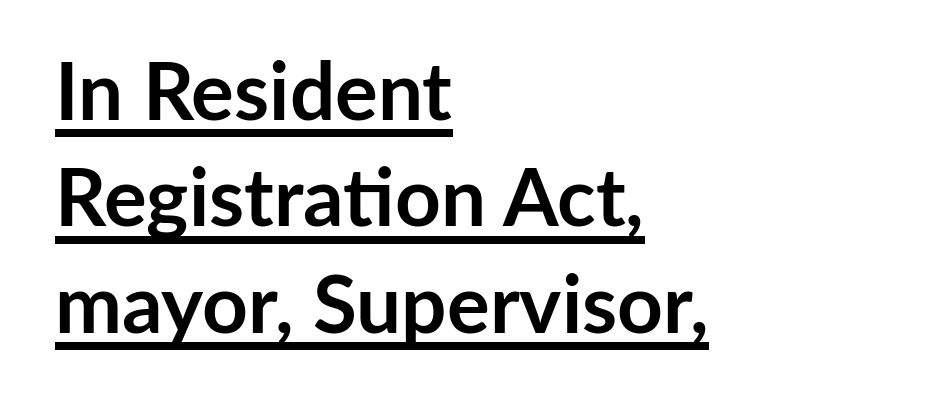
Quick note: interline space is typical. How heavy is the stroke? Heavy — this is a bold. The specimen includes a rule beneath the text block's lines. A typesetter would call this zero additional tracking.
